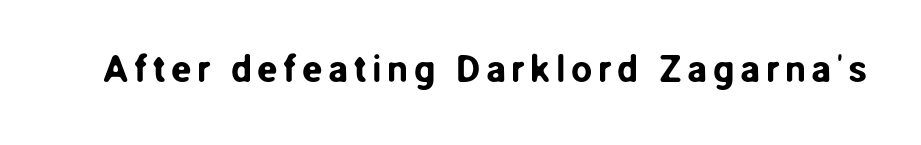
Q: Is the text italic (slanted)? A: No, it is upright.
Q: Is the typeface a serif or a sans-serif typeface? A: Sans-serif.
Q: Is the text underlined? A: No.
Q: Width (condensed, normal, or wide)? A: Normal.
Q: Stroke contrast? A: Low.
Q: x-height? A: Medium.
Q: Monospaced? A: No.
